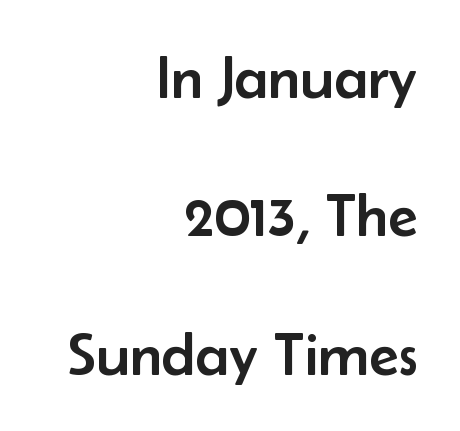
Q: Is the text italic (slanted)? A: No, it is upright.
Q: Is the typeface a serif or a sans-serif typeface? A: Sans-serif.
Q: Is the text underlined? A: No.
Q: How is the paragraph aligned? A: Right-aligned.
Q: Is the spacing between letters normal or unusually wide? A: Normal.
Q: Is the spacing between lines tight, normal or loose? A: Loose.
Q: Width (condensed, normal, or wide)? A: Normal.
Q: Stroke contrast? A: Low.
Q: x-height? A: Small.
Q: Monospaced? A: No.
